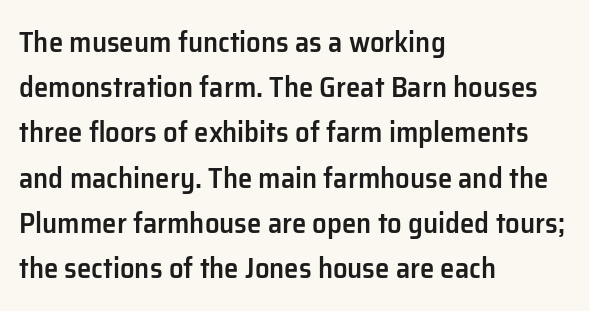
{"serif": "no", "italic": "no", "bold": "semi", "weight": "semibold", "width": "normal", "stroke_contrast": "low", "x_height": "medium", "monospaced": "no", "underline": "no", "align": "left", "line_spacing": "normal", "line_spacing_ratio": 1.56, "letter_spacing": "normal", "letter_spacing_em": 0.0, "glyph_px": 29}
